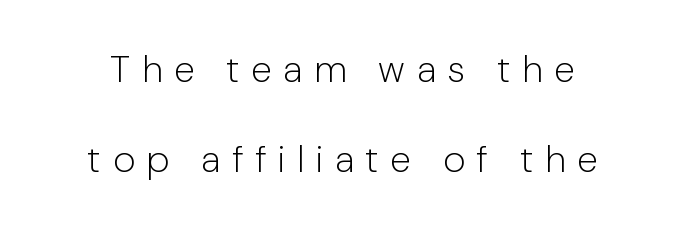
{"serif": "no", "italic": "no", "bold": "no", "weight": "light", "width": "normal", "stroke_contrast": "low", "x_height": "medium", "monospaced": "no", "underline": "no", "line_spacing": "loose", "line_spacing_ratio": 2.38, "letter_spacing": "wide", "letter_spacing_em": 0.3, "glyph_px": 38}
